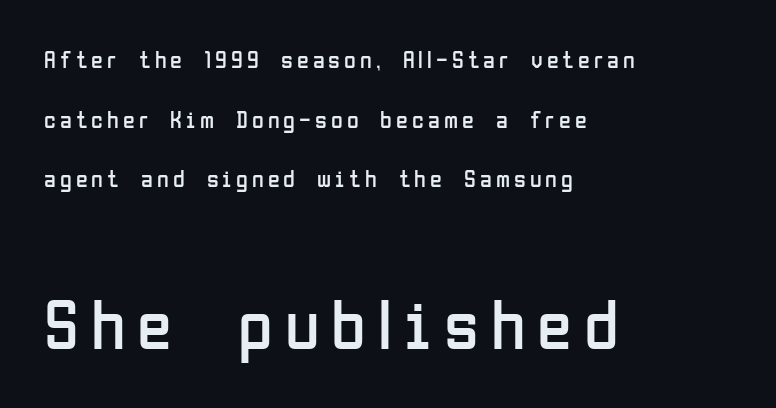
Q: Is the text bold? A: No.
Q: Is the text italic (slanted)? A: No, it is upright.
Q: Is the typeface a serif or a sans-serif typeface? A: Sans-serif.
Q: Is the text underlined? A: No.
Q: How is the paragraph aligned? A: Left-aligned.
Q: Is the spacing between lines tight, normal or loose? A: Loose.
Q: Which block of text is set in a larger size, the first (top) or the second (bottom)? A: The second (bottom) one.
Q: Width (condensed, normal, or wide)? A: Condensed.
Q: Stroke contrast? A: Low.
Q: x-height? A: Medium.
Q: Monospaced? A: No.
